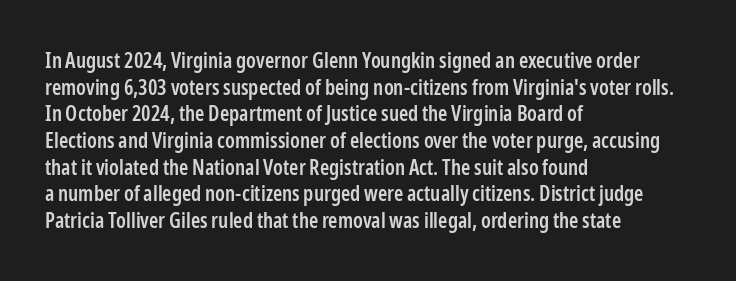
The image shows 21 px text type, upright; set left-aligned, normal line spacing (1.27x), normal letter spacing, not underlined.
